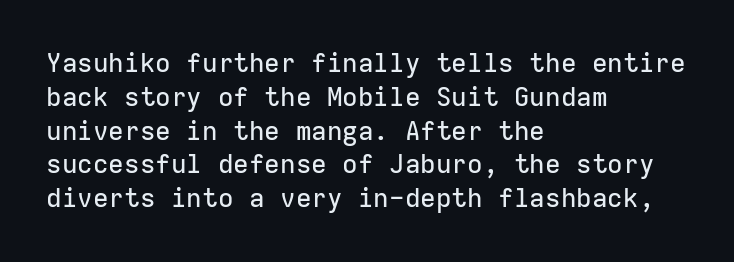
The ragged edge is on the right, which tells us the setting is flush left. How would I describe the line gaps? Plain and ordinary. This is the regular roman posture of the typeface. Only glyphs here, with clear space below each row.
